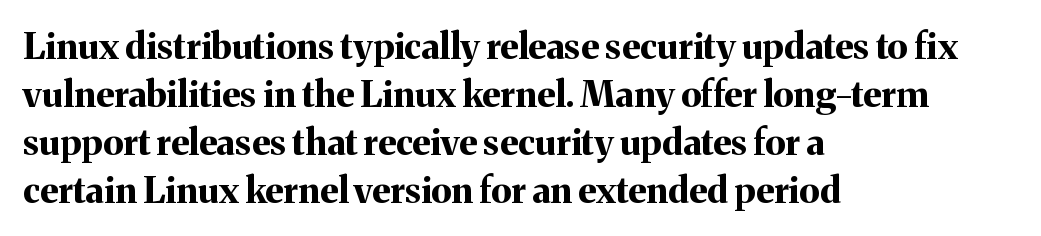
{"serif": "yes", "italic": "no", "bold": "yes", "weight": "bold", "width": "normal", "stroke_contrast": "medium", "x_height": "medium", "monospaced": "no", "underline": "no", "align": "left", "line_spacing": "normal", "line_spacing_ratio": 1.33, "letter_spacing": "normal", "letter_spacing_em": 0.0, "glyph_px": 36}
